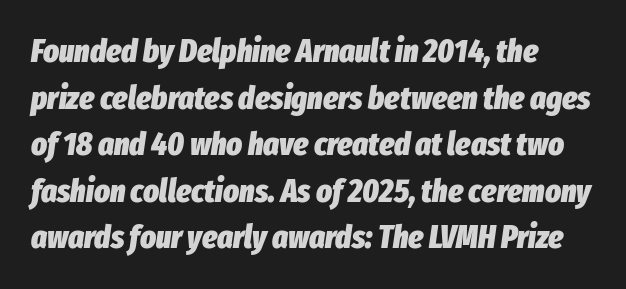
{"italic": "yes", "lean": "right", "slant_degrees": 8, "bold": "yes", "weight": "heavy", "width": "condensed", "stroke_contrast": "low", "x_height": "medium", "monospaced": "no", "underline": "no", "align": "left", "line_spacing": "normal", "line_spacing_ratio": 1.41, "letter_spacing": "normal", "letter_spacing_em": 0.0, "glyph_px": 33}
